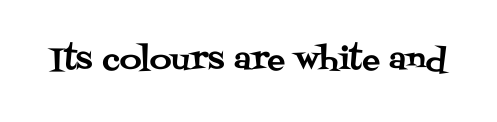
{"serif": "yes", "italic": "no", "width": "normal", "stroke_contrast": "medium", "x_height": "large", "monospaced": "no", "underline": "no", "letter_spacing": "normal", "letter_spacing_em": 0.0, "glyph_px": 30}
